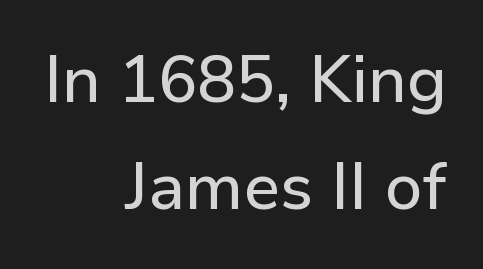
Q: Is the text italic (slanted)? A: No, it is upright.
Q: Is the typeface a serif or a sans-serif typeface? A: Sans-serif.
Q: Is the text underlined? A: No.
Q: How is the paragraph aligned? A: Right-aligned.
Q: Is the spacing between letters normal or unusually wide? A: Normal.
Q: Is the spacing between lines tight, normal or loose? A: Normal.
Q: Width (condensed, normal, or wide)? A: Normal.
Q: Stroke contrast? A: Low.
Q: x-height? A: Medium.
Q: Monospaced? A: No.
